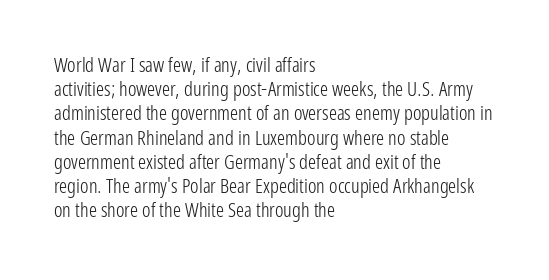
{"italic": "no", "bold": "no", "underline": "no", "align": "left", "line_spacing_ratio": 1.21, "letter_spacing": "normal", "letter_spacing_em": 0.0, "glyph_px": 20}
